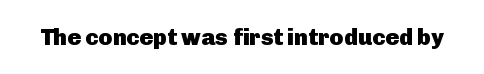
The image shows 23 px bold type, upright; set normal letter spacing, not underlined.
